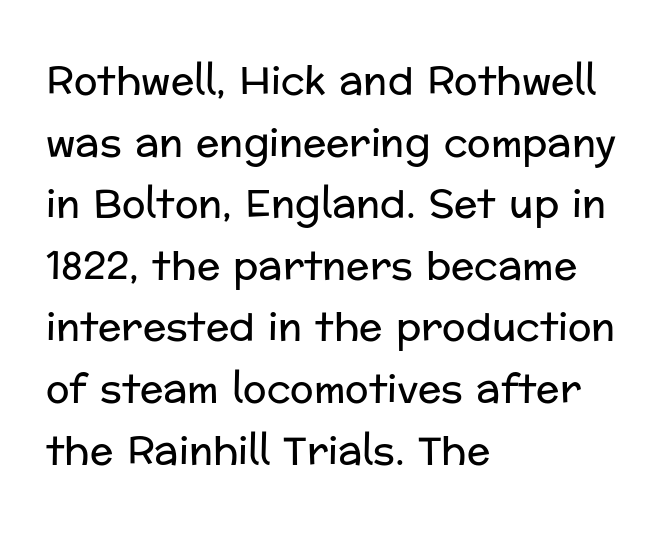
{"serif": "no", "italic": "no", "bold": "no", "weight": "regular", "width": "normal", "stroke_contrast": "low", "x_height": "medium", "monospaced": "no", "underline": "no", "align": "left", "line_spacing": "normal", "line_spacing_ratio": 1.58, "letter_spacing": "normal", "letter_spacing_em": 0.0, "glyph_px": 39}
